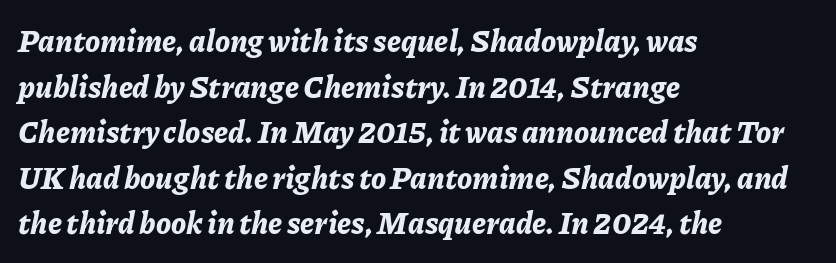
The image shows 30 px bold type, italic (leaning right); set left-aligned, normal line spacing (1.52x), normal letter spacing, not underlined; low stroke contrast and a medium x-height.
